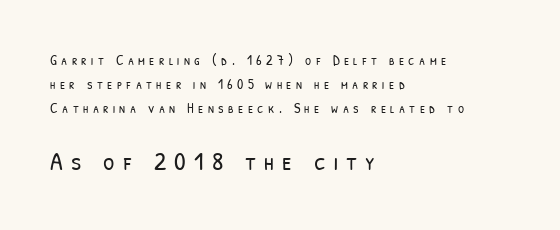
Line beginnings align vertically; line endings do not. The tracking jumps out immediately: characters are airy and widely separated. Bare-footed words on every line. One glance says typical: line gaps are just what's usual. The typeface has the unassuming heft of standard copy or less.
